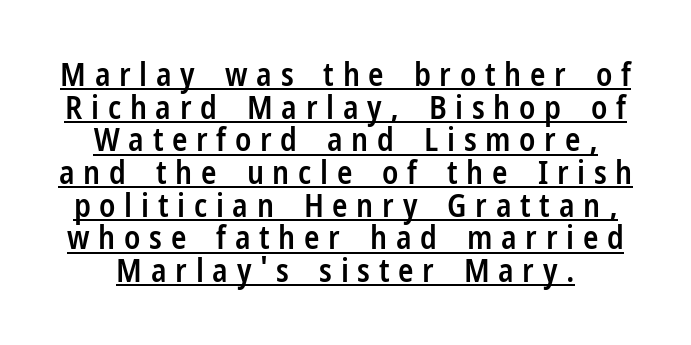
The image shows 32 px semibold, condensed sans-serif type, upright; set tight line spacing (1.02x), unusually wide letter spacing (+0.27 em), underlined; low stroke contrast and a medium x-height.
